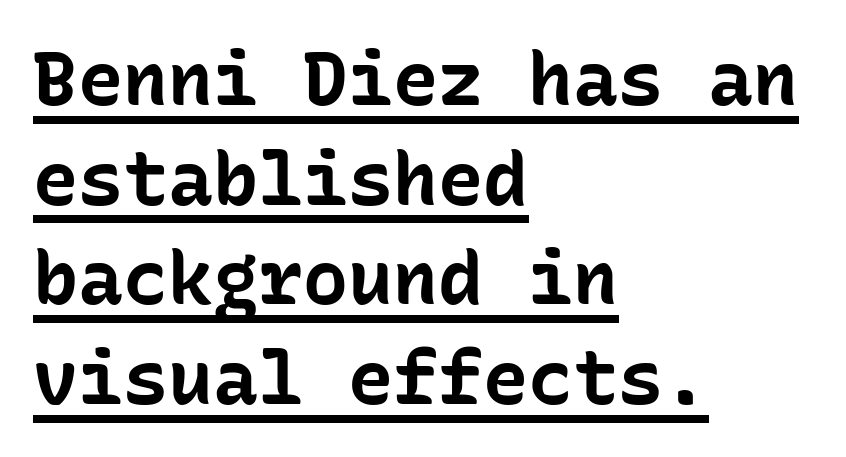
Typeset ragged right — the left edge is the straight one. The letters sit at their default tracking, neither squeezed nor spread. No italicization has been applied; the sample stays upright. These words are printed bold, with thick strokes throughout.
